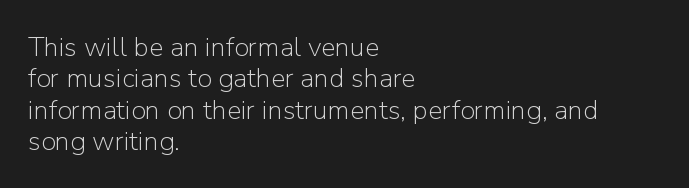
Italic: no, the glyphs are upright roman. The strokes carry an ordinary text weight at most. Left-aligned paragraph, ragged on the right. The zone under the glyphs is completely vacant. Observe the ordinary spacing: letters are neighbours, not strangers.
